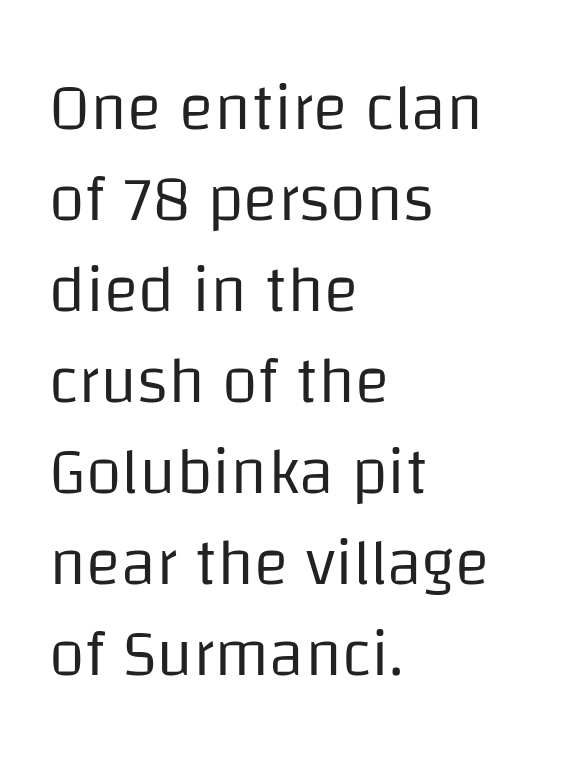
Q: Is the text bold? A: No.
Q: Is the text italic (slanted)? A: No, it is upright.
Q: Is the typeface a serif or a sans-serif typeface? A: Sans-serif.
Q: Is the text underlined? A: No.
Q: How is the paragraph aligned? A: Left-aligned.
Q: Is the spacing between letters normal or unusually wide? A: Normal.
Q: Is the spacing between lines tight, normal or loose? A: Normal.
Q: Width (condensed, normal, or wide)? A: Normal.
Q: Stroke contrast? A: Low.
Q: x-height? A: Large.
Q: Monospaced? A: No.
